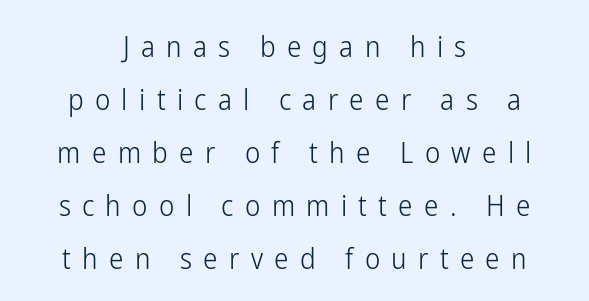
{"serif": "no", "italic": "no", "bold": "no", "weight": "light", "width": "condensed", "stroke_contrast": "low", "x_height": "medium", "monospaced": "no", "underline": "no", "align": "center", "line_spacing_ratio": 1.83, "letter_spacing": "wide", "letter_spacing_em": 0.39, "glyph_px": 29}
